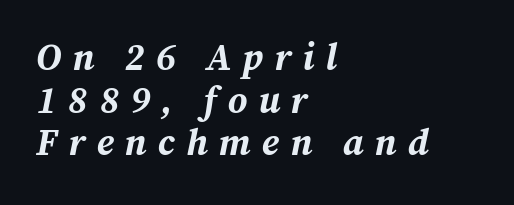
The image shows 37 px bold type, italic (leaning right); set left-aligned, tight line spacing (1.15x), unusually wide letter spacing (+0.3 em), not underlined; medium stroke contrast and a medium x-height.
